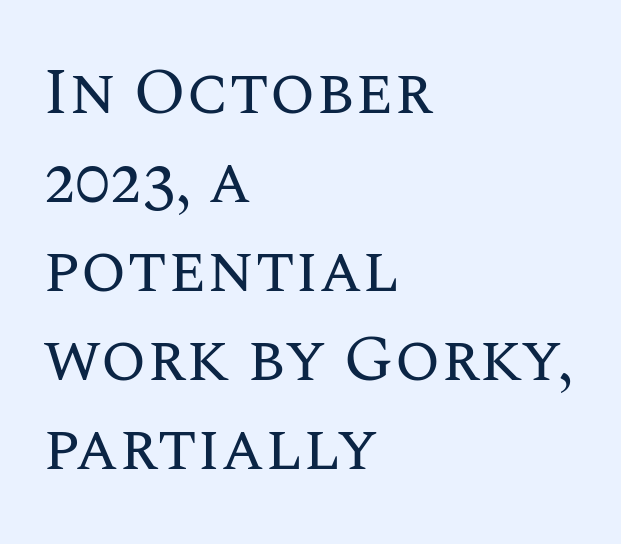
{"italic": "no", "bold": "no", "weight": "regular", "width": "normal", "stroke_contrast": "medium", "x_height": "large", "monospaced": "no", "underline": "no", "align": "left", "line_spacing": "normal", "line_spacing_ratio": 1.35, "letter_spacing": "normal", "letter_spacing_em": 0.0, "glyph_px": 66}
